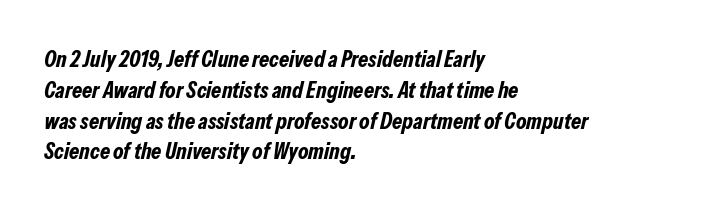
The image shows 23 px bold type, italic (leaning right); set left-aligned, normal line spacing (1.34x), normal letter spacing, not underlined.
